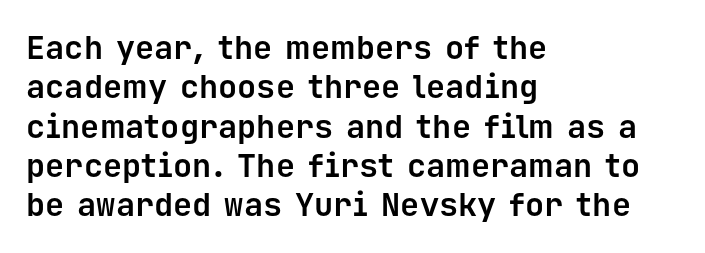
The image shows 32 px bold sans-serif type, upright, monospaced; set left-aligned, line spacing 1.23x, normal letter spacing, not underlined; low stroke contrast and a medium x-height.
